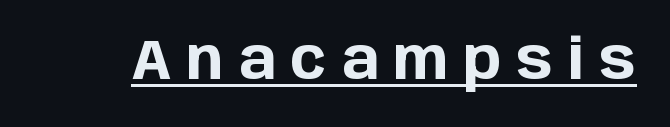
Character widths vary here, with narrow letters taking less room than wide ones. The typography opts for an upright posture over an oblique one. Look at the bottom of the vertical strokes: they stop flat, with no serifs. There is plenty of visible air inserted between adjacent glyphs.
